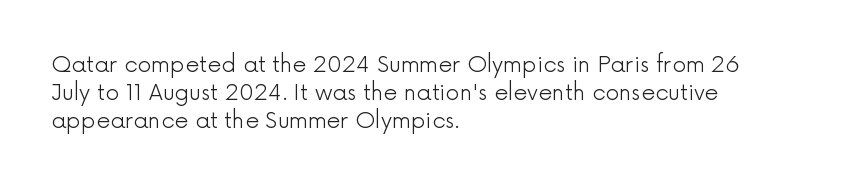
The image shows 22 px text type, upright; set left-aligned, normal line spacing (1.27x), normal letter spacing, not underlined.
